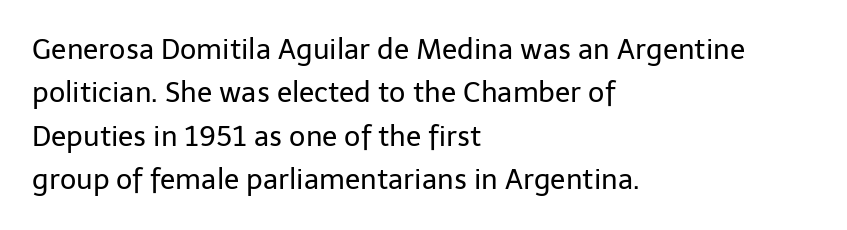
The characters are drawn with everyday or finer stroke widths. Teacher's note: observe the even left margin — that is flush-left alignment. Horizontal bands of white between lines are of average thickness. Unlike italic type, these characters show no tilt at all. Words float on clear page, feet unadorned. These lines are rendered in a variable-pitch font.
